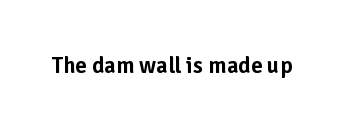
{"italic": "no", "underline": "no", "letter_spacing": "normal", "letter_spacing_em": 0.0, "glyph_px": 23}
